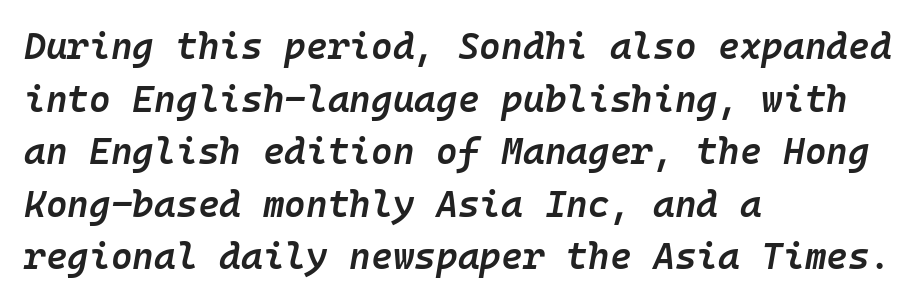
Q: Is the text bold? A: Semi-bold.
Q: Is the text italic (slanted)? A: Yes, it leans right by about 10 degrees.
Q: Is the text underlined? A: No.
Q: How is the paragraph aligned? A: Left-aligned.
Q: Is the spacing between letters normal or unusually wide? A: Normal.
Q: Is the spacing between lines tight, normal or loose? A: Normal.
Q: Width (condensed, normal, or wide)? A: Normal.
Q: Stroke contrast? A: Low.
Q: x-height? A: Medium.
Q: Monospaced? A: Yes.
